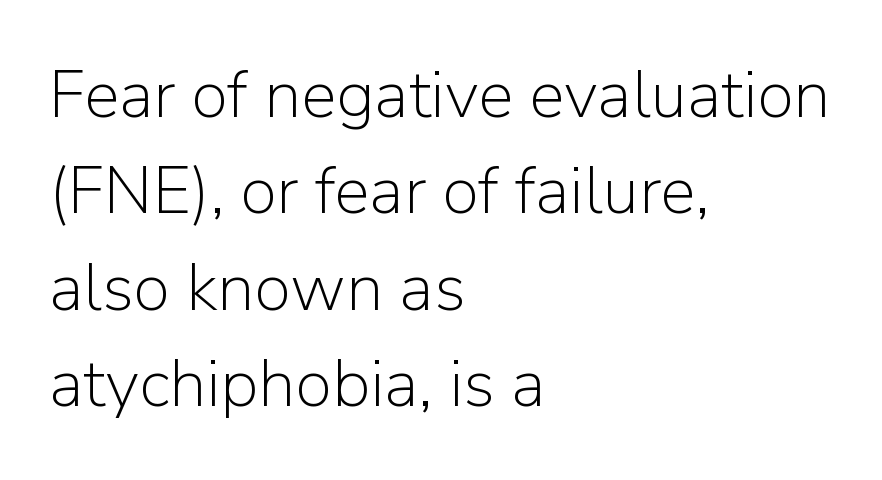
Letters rest on an invisible, unmarked baseline. Posture: vertical. Summary of weight: not heavy and not bold. Here the designer chose a conventional face with non-uniform glyph widths.
